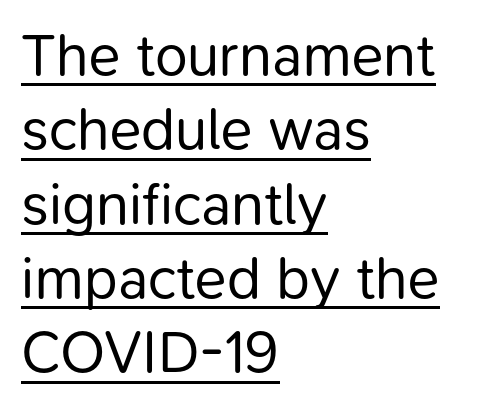
The image shows 59 px regular-weight sans-serif type, upright; set left-aligned, normal line spacing (1.26x), normal letter spacing, underlined; low stroke contrast and a medium x-height.
